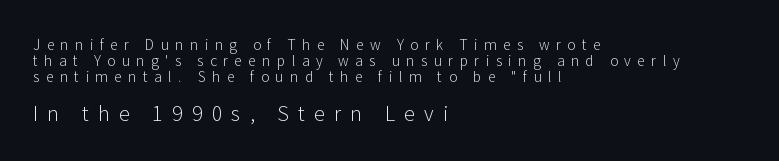
The image shows 20 px text type, upright; set left-aligned, tight line spacing (1.15x), unusually wide letter spacing (+0.46 em), not underlined; the second (bottom) block is 1.43x larger.
